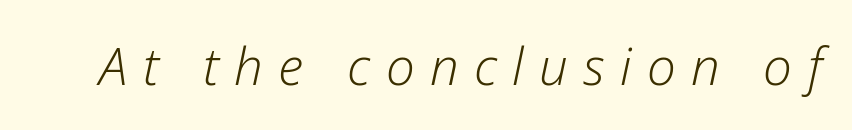
Q: Is the text bold? A: No.
Q: Is the text italic (slanted)? A: Yes, it leans right by about 12 degrees.
Q: Is the text underlined? A: No.
Q: Is the spacing between letters normal or unusually wide? A: Unusually wide.
Q: Width (condensed, normal, or wide)? A: Normal.
Q: Stroke contrast? A: Low.
Q: x-height? A: Medium.
Q: Monospaced? A: No.
